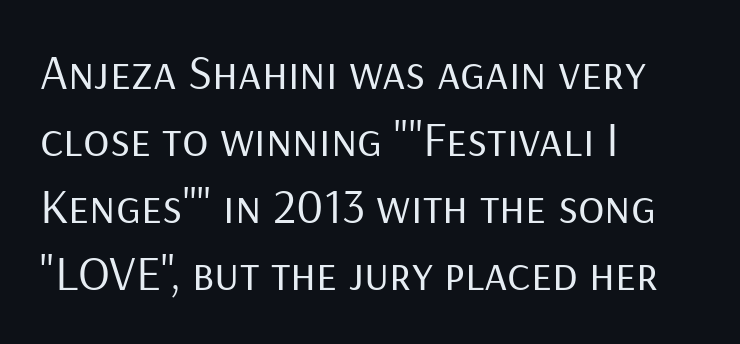
Q: Is the text bold? A: No.
Q: Is the text italic (slanted)? A: No, it is upright.
Q: Is the typeface a serif or a sans-serif typeface? A: Sans-serif.
Q: Is the text underlined? A: No.
Q: How is the paragraph aligned? A: Left-aligned.
Q: Is the spacing between letters normal or unusually wide? A: Normal.
Q: Is the spacing between lines tight, normal or loose? A: Normal.
Q: Width (condensed, normal, or wide)? A: Normal.
Q: Stroke contrast? A: Low.
Q: x-height? A: Medium.
Q: Monospaced? A: No.
